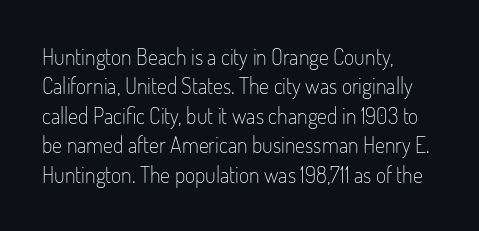
Q: Is the text bold? A: No.
Q: Is the text italic (slanted)? A: No, it is upright.
Q: Is the text underlined? A: No.
Q: How is the paragraph aligned? A: Left-aligned.
Q: Is the spacing between letters normal or unusually wide? A: Normal.
Q: Is the spacing between lines tight, normal or loose? A: Normal.
